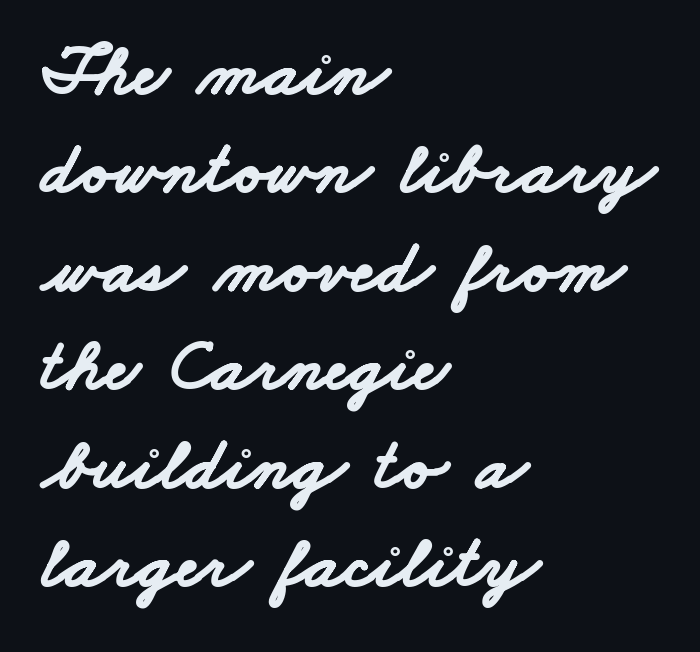
{"serif": "no", "bold": "yes", "weight": "bold", "width": "wide", "stroke_contrast": "low", "x_height": "small", "monospaced": "no", "underline": "no", "align": "left", "line_spacing": "normal", "line_spacing_ratio": 1.33, "letter_spacing": "normal", "letter_spacing_em": 0.0, "glyph_px": 74}
